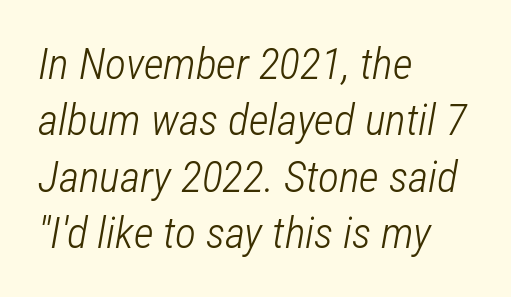
The typesetting does not lean heavy: it is not bold. Students, observe: this is what conventionally led text looks like. Here the designer chose a conventional face with non-uniform glyph widths. Check the space under the baseline: it is left empty. These lines stack with their left ends in a neat column.
